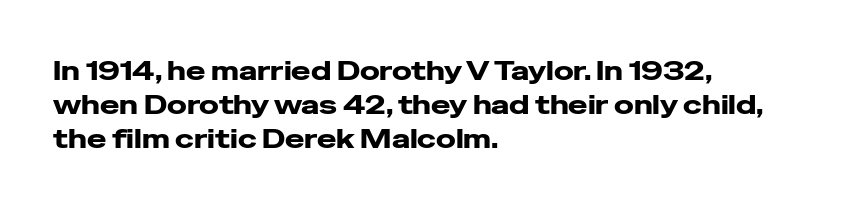
Q: Is the text bold? A: Yes.
Q: Is the text italic (slanted)? A: No, it is upright.
Q: Is the text underlined? A: No.
Q: How is the paragraph aligned? A: Left-aligned.
Q: Is the spacing between letters normal or unusually wide? A: Normal.
Q: Is the spacing between lines tight, normal or loose? A: Normal.
